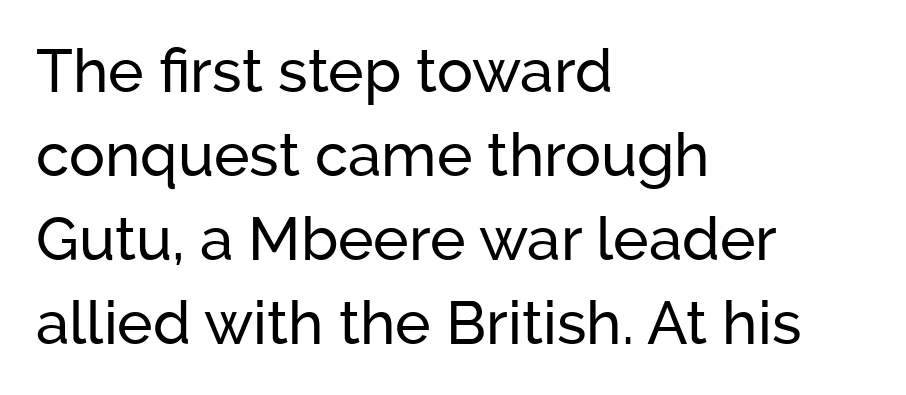
Each letter keeps its own natural width here, so spacing adapts to shape. If you drew a line through each stem, it would be perfectly vertical. Inter-character spacing is left at the font's built-in metrics. Casual observation: everything's shoved over to the left. Each row of text sits above clean, open space.
